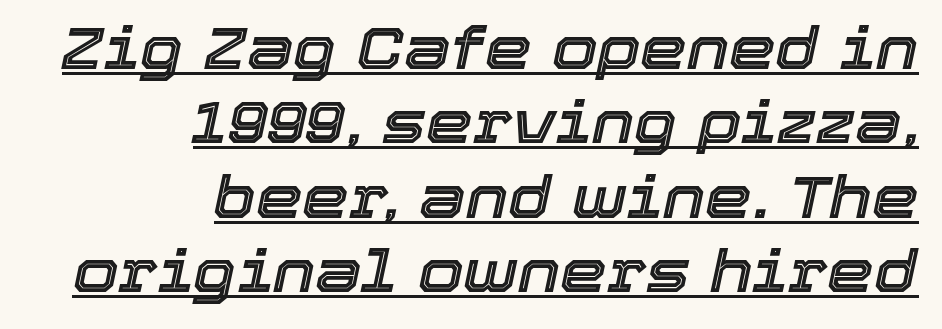
Q: Is the text italic (slanted)? A: Yes, it leans right by about 12 degrees.
Q: Is the text underlined? A: Yes.
Q: How is the paragraph aligned? A: Right-aligned.
Q: Is the spacing between letters normal or unusually wide? A: Normal.
Q: Is the spacing between lines tight, normal or loose? A: Normal.
Q: Width (condensed, normal, or wide)? A: Normal.
Q: x-height? A: Medium.
Q: Monospaced? A: No.
